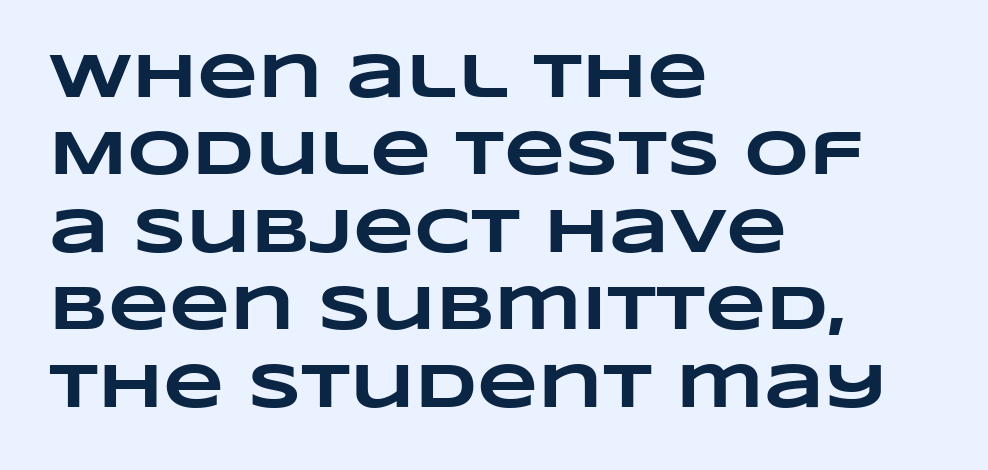
The image shows 63 px heavy, wide type; set left-aligned, line spacing 1.23x, normal letter spacing, not underlined; low stroke contrast and a large x-height.
